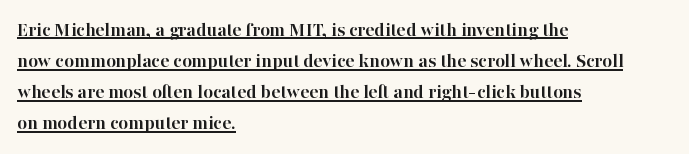
{"italic": "no", "bold": "yes", "underline": "yes", "align": "left", "line_spacing": "normal", "line_spacing_ratio": 1.48, "letter_spacing": "normal", "letter_spacing_em": 0.0, "glyph_px": 21}
